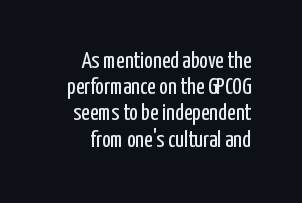
This sample trades vertical openness for compactness between lines. The paragraph has a hard right edge and a soft left edge. Caption: standard tracking, unaltered. The strokes are not fattened; the text isn't bold.
